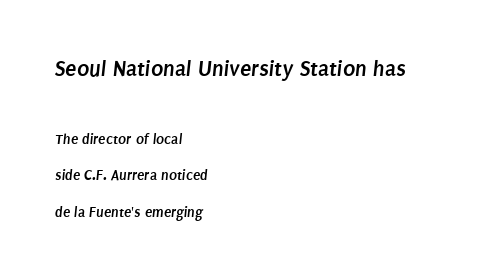
Only glyphs here, with clear space below each row. The passage shown stacks its lines with a broad gap. Large over small — that's the arrangement of the two blocks here. Heavy-handed strokes throughout: this text is bold.
